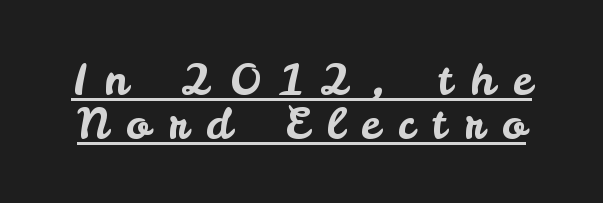
The image shows 44 px sans-serif type; set tight line spacing (1.01x), unusually wide letter spacing (+0.41 em), underlined; low stroke contrast and a small x-height.
